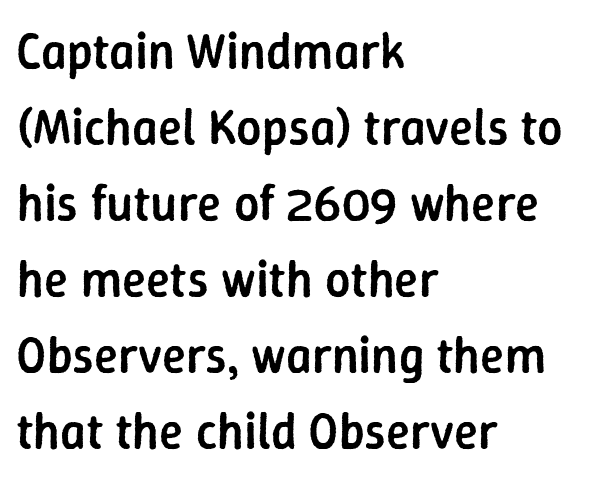
Q: Is the text bold? A: Semi-bold.
Q: Is the text italic (slanted)? A: No, it is upright.
Q: Is the typeface a serif or a sans-serif typeface? A: Sans-serif.
Q: Is the text underlined? A: No.
Q: How is the paragraph aligned? A: Left-aligned.
Q: Is the spacing between letters normal or unusually wide? A: Normal.
Q: Is the spacing between lines tight, normal or loose? A: Normal.
Q: Width (condensed, normal, or wide)? A: Normal.
Q: Stroke contrast? A: Low.
Q: x-height? A: Medium.
Q: Monospaced? A: No.
